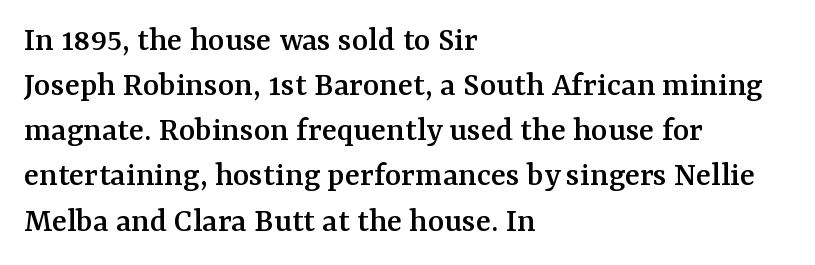
{"serif": "yes", "italic": "no", "width": "normal", "stroke_contrast": "medium", "x_height": "medium", "monospaced": "no", "underline": "no", "align": "left", "line_spacing": "normal", "line_spacing_ratio": 1.29, "letter_spacing": "normal", "letter_spacing_em": 0.0, "glyph_px": 35}
